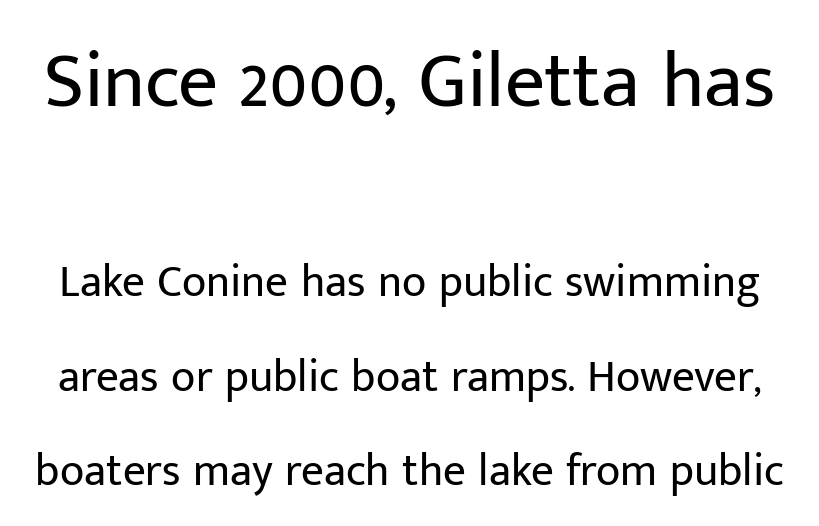
Q: Is the text bold? A: No.
Q: Is the text italic (slanted)? A: No, it is upright.
Q: Is the typeface a serif or a sans-serif typeface? A: Sans-serif.
Q: Is the text underlined? A: No.
Q: Is the spacing between letters normal or unusually wide? A: Normal.
Q: Is the spacing between lines tight, normal or loose? A: Loose.
Q: Which block of text is set in a larger size, the first (top) or the second (bottom)? A: The first (top) one.
Q: Width (condensed, normal, or wide)? A: Normal.
Q: Stroke contrast? A: Low.
Q: x-height? A: Medium.
Q: Monospaced? A: No.
